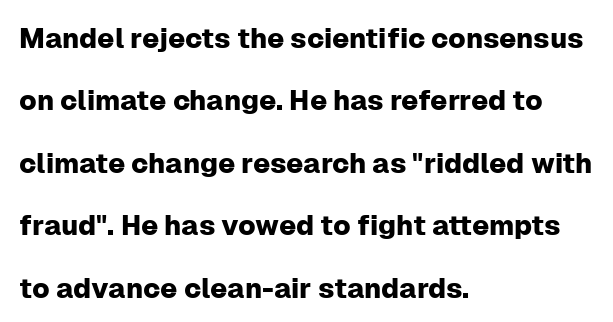
The image shows 28 px sans-serif type, upright; set left-aligned, loose line spacing (2.23x), normal letter spacing, not underlined; low stroke contrast and a medium x-height.
